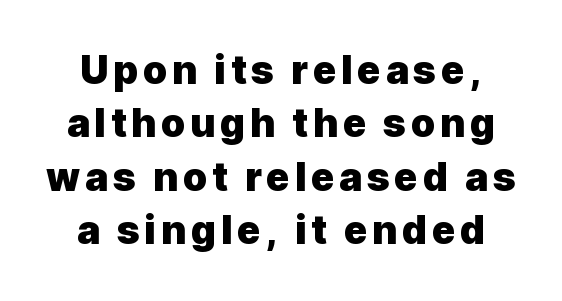
How would I describe the line gaps? Plain and ordinary. The font is running at its bold setting. Every stem runs plumb, perpendicular to the baseline. This sample has the flowing, uneven cadence of proportional lettering.
